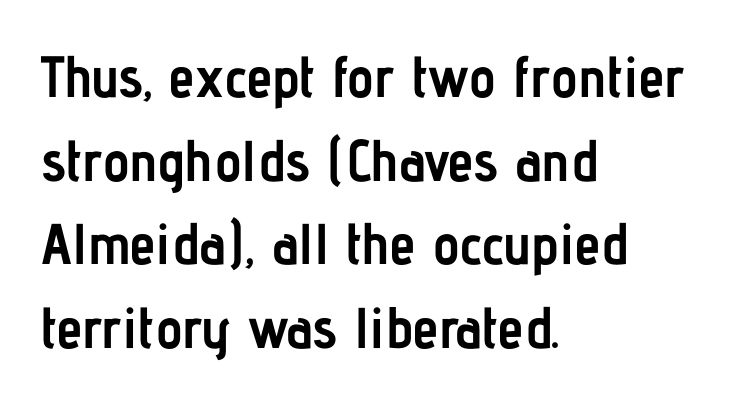
The image shows 58 px semibold, condensed sans-serif type, upright; set left-aligned, normal line spacing (1.44x), normal letter spacing, not underlined; low stroke contrast and a medium x-height.
